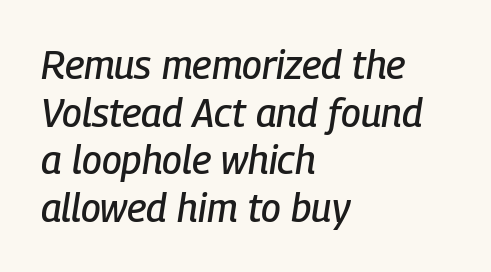
{"italic": "yes", "lean": "right", "slant_degrees": 9, "width": "condensed", "stroke_contrast": "low", "x_height": "medium", "monospaced": "no", "underline": "no", "align": "left", "line_spacing_ratio": 1.22, "letter_spacing": "normal", "letter_spacing_em": 0.0, "glyph_px": 39}
